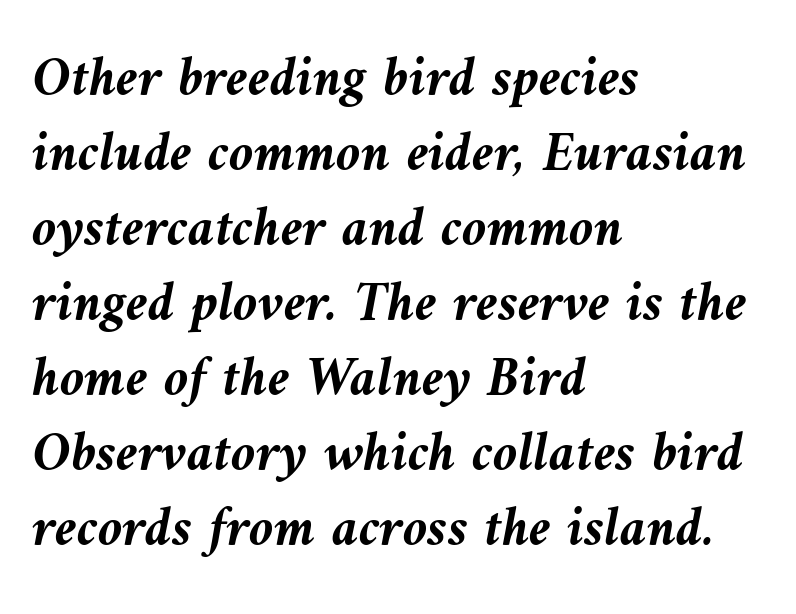
Looks like regular typesetting: each glyph gets only the width it needs. Slant detected: the letters are inclined. Vertical spacing — default. The characters look thick and weighty, a clear bold. Anything drawn beneath the words? Only blank space.
